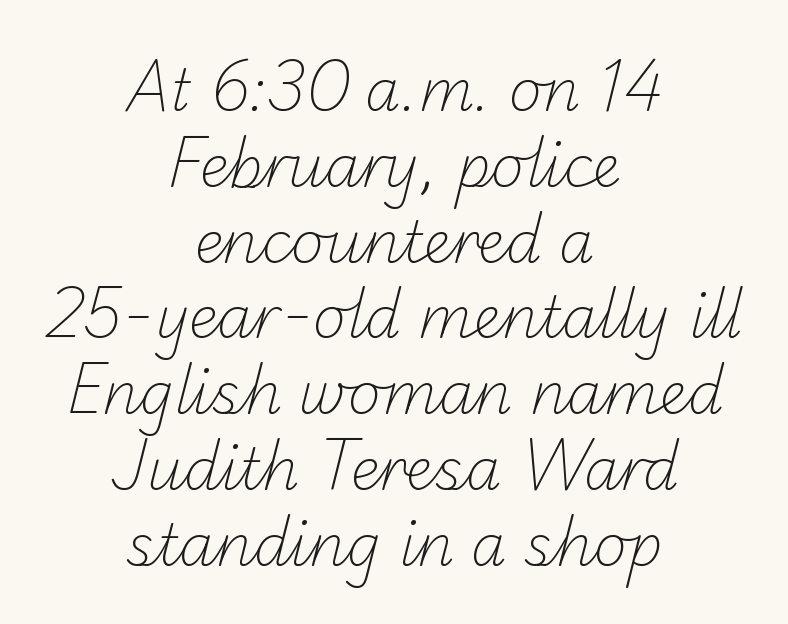
Q: Is the text bold? A: No.
Q: Is the typeface a serif or a sans-serif typeface? A: Sans-serif.
Q: Is the text underlined? A: No.
Q: How is the paragraph aligned? A: Centered.
Q: Is the spacing between letters normal or unusually wide? A: Normal.
Q: Is the spacing between lines tight, normal or loose? A: Normal.
Q: Width (condensed, normal, or wide)? A: Normal.
Q: Stroke contrast? A: Low.
Q: x-height? A: Small.
Q: Monospaced? A: No.
